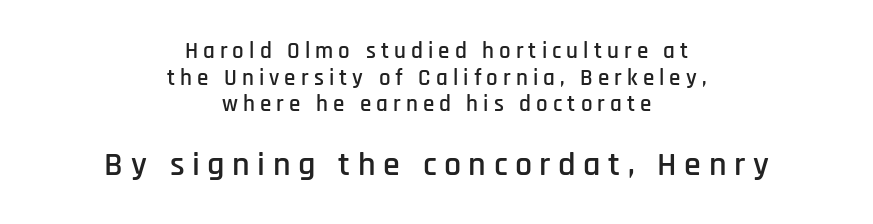
The image shows 34 px condensed sans-serif type, upright; set centered, line spacing 1.16x, unusually wide letter spacing (+0.22 em), not underlined; the second (bottom) block is 1.48x larger; low stroke contrast and a large x-height.
